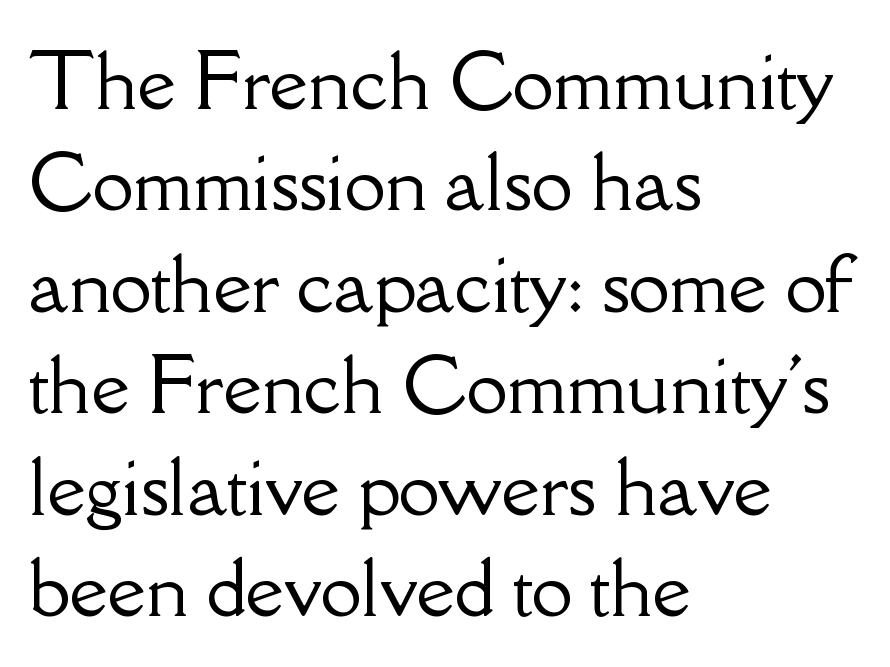
Q: Is the text italic (slanted)? A: No, it is upright.
Q: Is the typeface a serif or a sans-serif typeface? A: Serif.
Q: Is the text underlined? A: No.
Q: How is the paragraph aligned? A: Left-aligned.
Q: Is the spacing between letters normal or unusually wide? A: Normal.
Q: Is the spacing between lines tight, normal or loose? A: Normal.
Q: Width (condensed, normal, or wide)? A: Normal.
Q: Stroke contrast? A: Low.
Q: x-height? A: Small.
Q: Monospaced? A: No.
